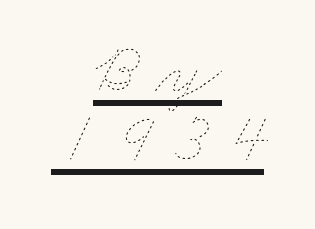
The image shows 72 px thin, wide type; set centered, tight line spacing (0.96x), unusually wide letter spacing (+0.25 em), underlined; low stroke contrast and a small x-height.
